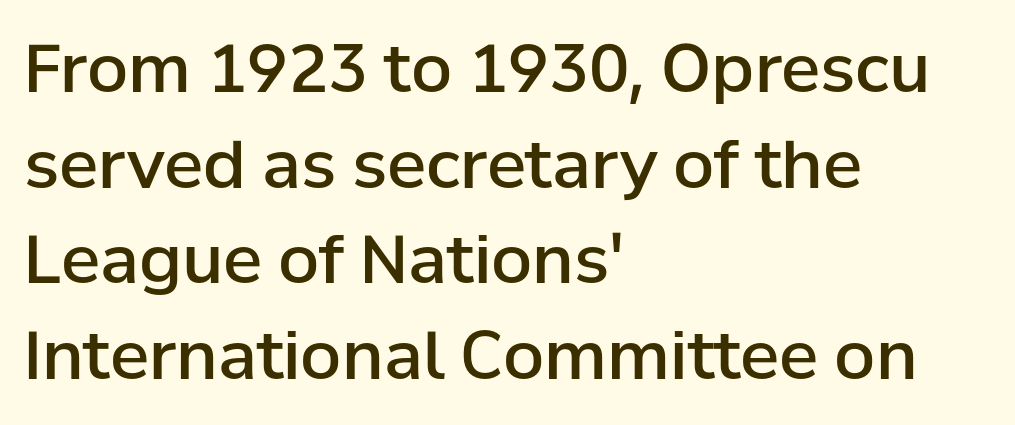
In terms of posture, this sample is upright. Line starts are locked; line ends wander. This rendering features lettering with no underline. The lines sit at an ordinary, default distance from one another. As a designer I'd log this as weight 600, semibold. Think of a printed novel: that variable character pitch is what you see here.
